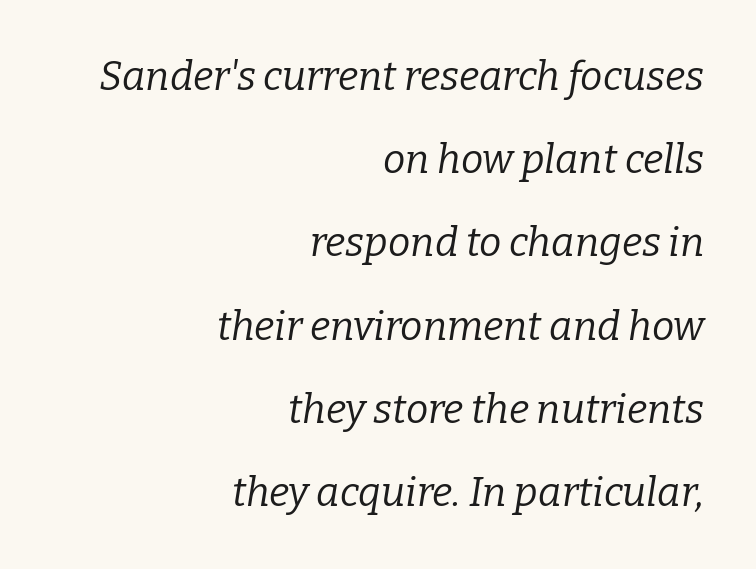
Each word holds together tightly as a unit, with standard inter-letter gaps. The passage shown is typed in a proportional face where columns would drift. A student would call this right alignment; a typographer would say flush right, rag left. Emphasis-style slanted type is in use.
